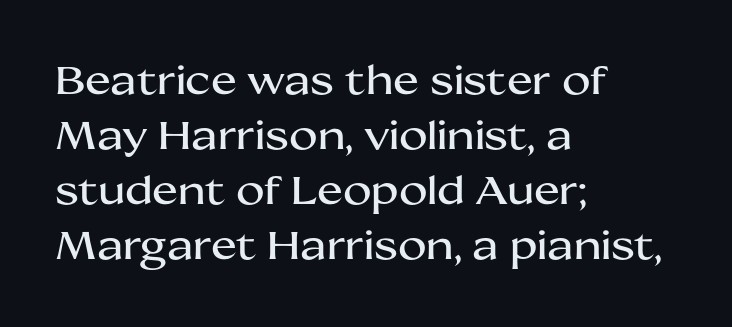
{"italic": "no", "width": "wide", "stroke_contrast": "medium", "x_height": "medium", "monospaced": "no", "underline": "no", "align": "left", "line_spacing": "normal", "line_spacing_ratio": 1.41, "letter_spacing": "normal", "letter_spacing_em": 0.0, "glyph_px": 39}
